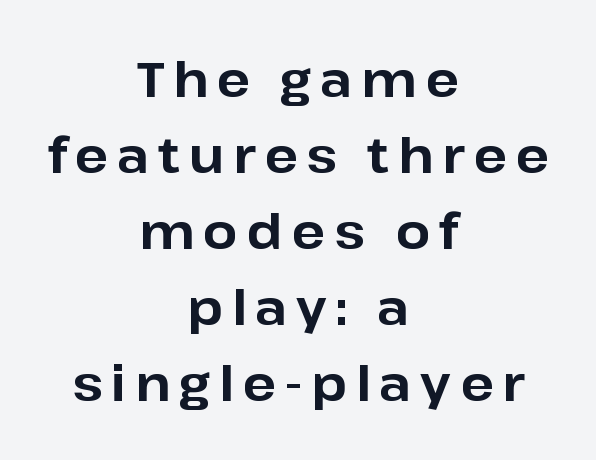
The image shows 49 px bold sans-serif type, upright; set centered, normal line spacing (1.55x), not underlined; low stroke contrast and a medium x-height.
